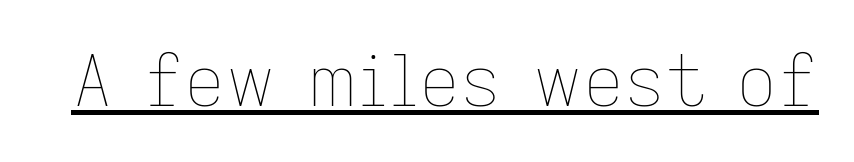
{"italic": "no", "bold": "no", "weight": "thin", "width": "normal", "stroke_contrast": "low", "x_height": "medium", "monospaced": "no", "underline": "yes", "letter_spacing": "normal", "letter_spacing_em": 0.0, "glyph_px": 71}
